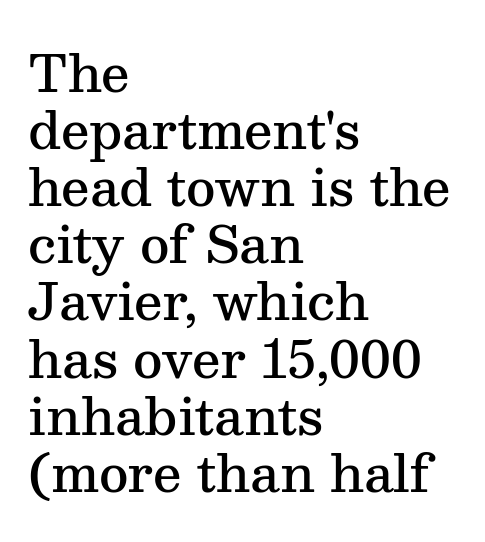
This sample uses a serif face. Anything drawn beneath the words? Only blank space. What's the leading like? Squeezed, with rows nearly overlapping. This is moderately heavy type, rendered in semibold. Words appear dense and cohesive because spacing is normal.
